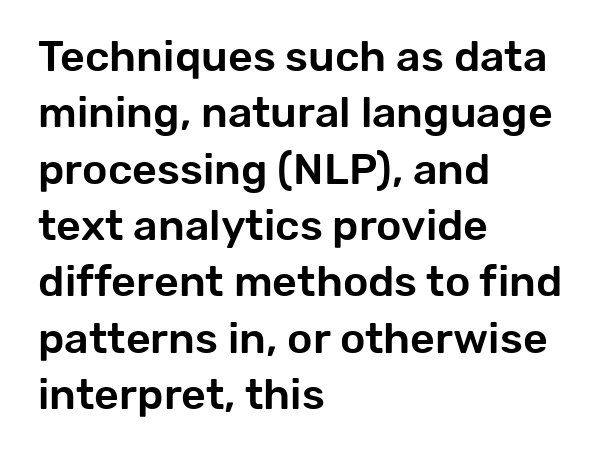
{"serif": "no", "italic": "no", "width": "normal", "stroke_contrast": "low", "x_height": "medium", "monospaced": "no", "underline": "no", "align": "left", "line_spacing": "normal", "line_spacing_ratio": 1.31, "letter_spacing": "normal", "letter_spacing_em": 0.0, "glyph_px": 43}
